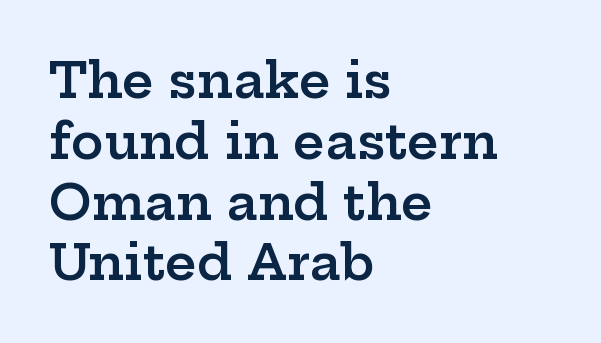
Q: Is the text bold? A: Semi-bold.
Q: Is the text italic (slanted)? A: No, it is upright.
Q: Is the typeface a serif or a sans-serif typeface? A: Serif.
Q: Is the text underlined? A: No.
Q: How is the paragraph aligned? A: Left-aligned.
Q: Is the spacing between letters normal or unusually wide? A: Normal.
Q: Width (condensed, normal, or wide)? A: Wide.
Q: Stroke contrast? A: Low.
Q: x-height? A: Medium.
Q: Monospaced? A: No.
